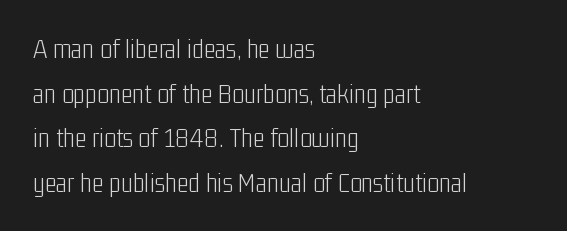
Q: Is the text bold? A: No.
Q: Is the text italic (slanted)? A: No, it is upright.
Q: Is the typeface a serif or a sans-serif typeface? A: Sans-serif.
Q: Is the text underlined? A: No.
Q: How is the paragraph aligned? A: Left-aligned.
Q: Is the spacing between letters normal or unusually wide? A: Normal.
Q: Is the spacing between lines tight, normal or loose? A: Normal.
Q: Width (condensed, normal, or wide)? A: Condensed.
Q: Stroke contrast? A: Low.
Q: x-height? A: Medium.
Q: Monospaced? A: No.
